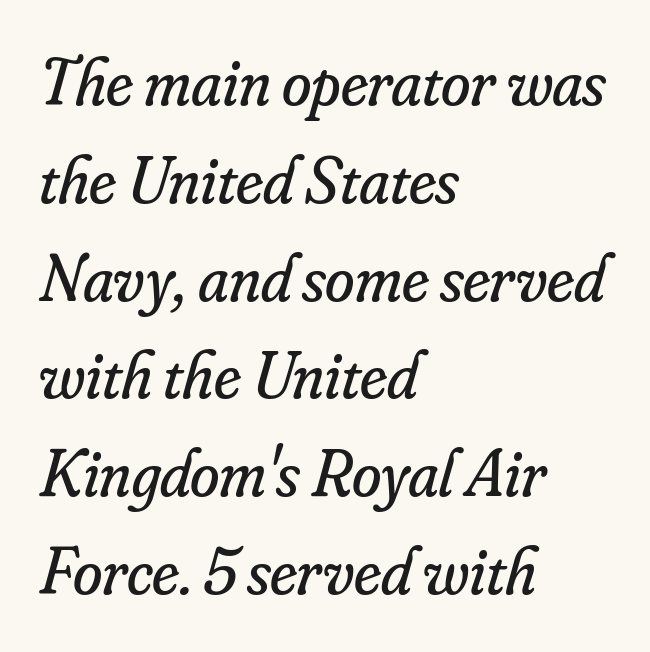
The image shows 67 px regular-weight serif type, italic (leaning right); set left-aligned, normal line spacing (1.46x), normal letter spacing, not underlined; low stroke contrast and a small x-height.
